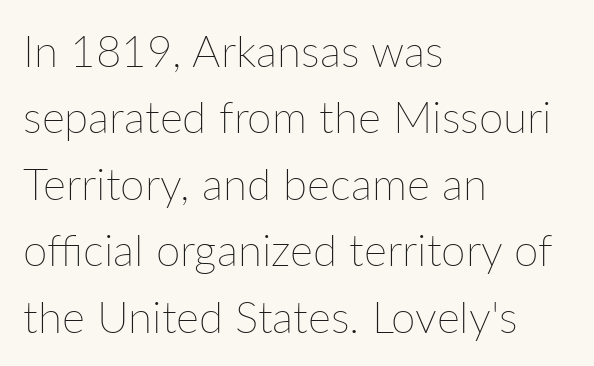
Q: Is the text bold? A: No.
Q: Is the text italic (slanted)? A: No, it is upright.
Q: Is the text underlined? A: No.
Q: How is the paragraph aligned? A: Left-aligned.
Q: Is the spacing between letters normal or unusually wide? A: Normal.
Q: Is the spacing between lines tight, normal or loose? A: Normal.
Q: Width (condensed, normal, or wide)? A: Normal.
Q: Stroke contrast? A: Low.
Q: x-height? A: Medium.
Q: Monospaced? A: No.
